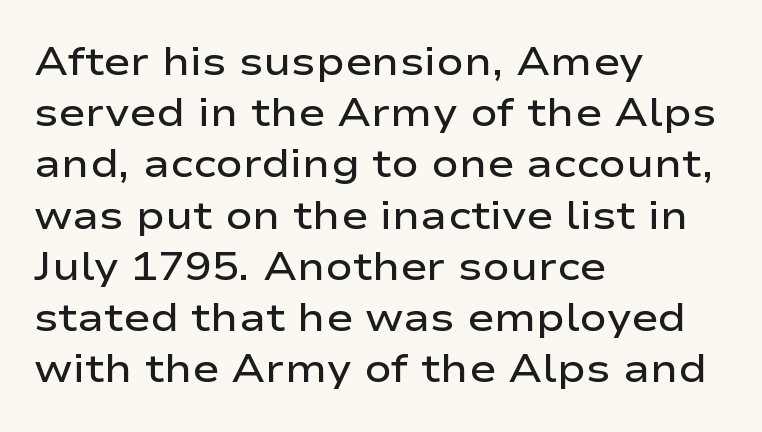
The image shows 40 px semibold, wide sans-serif type, upright; set left-aligned, normal line spacing (1.28x), normal letter spacing, not underlined; low stroke contrast and a medium x-height.
